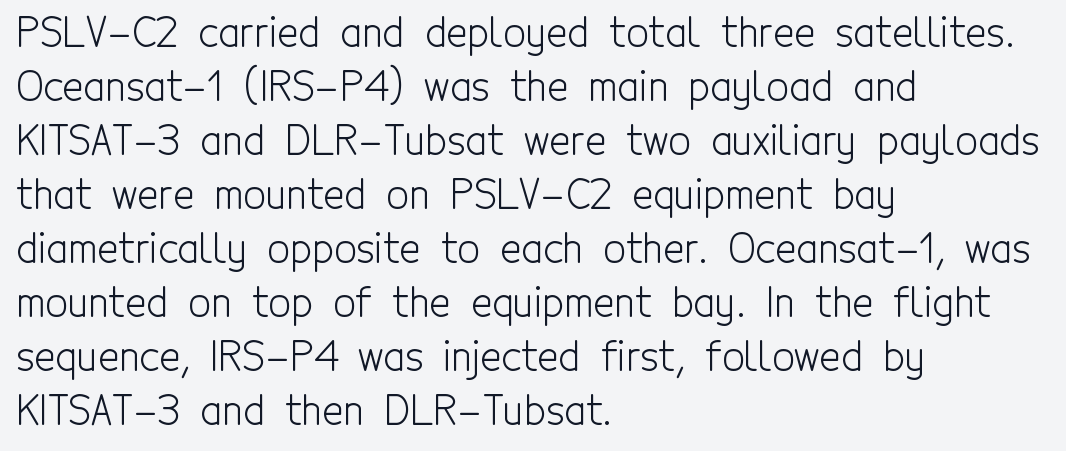
The image shows 40 px light, condensed sans-serif type, upright; set left-aligned, normal line spacing (1.35x), normal letter spacing, not underlined; a medium x-height.
